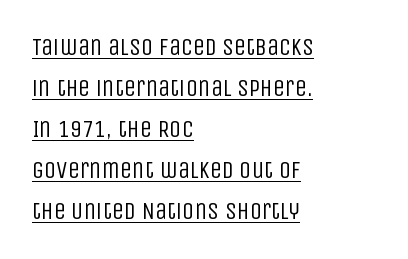
Q: Is the text bold? A: No.
Q: Is the text italic (slanted)? A: No, it is upright.
Q: Is the text underlined? A: Yes.
Q: How is the paragraph aligned? A: Left-aligned.
Q: Is the spacing between letters normal or unusually wide? A: Normal.
